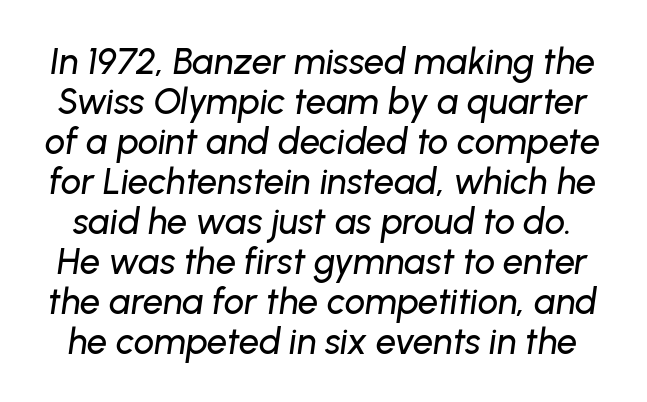
The image shows 36 px text type, italic (leaning right); set tight line spacing (1.11x), normal letter spacing, not underlined; low stroke contrast and a medium x-height.
